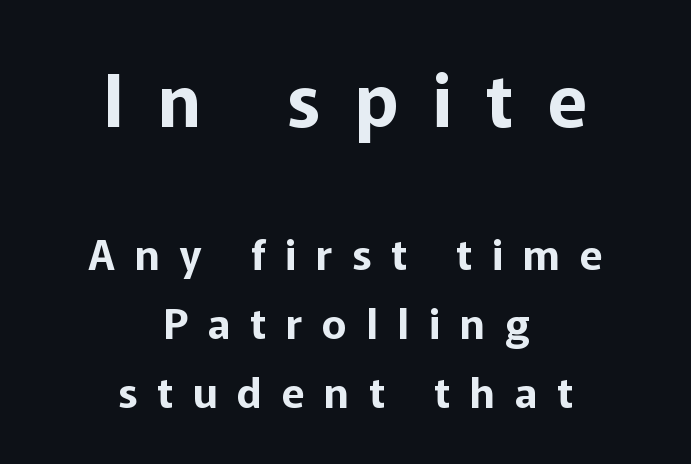
Q: Is the text italic (slanted)? A: No, it is upright.
Q: Is the typeface a serif or a sans-serif typeface? A: Sans-serif.
Q: Is the text underlined? A: No.
Q: How is the paragraph aligned? A: Centered.
Q: Is the spacing between letters normal or unusually wide? A: Unusually wide.
Q: Is the spacing between lines tight, normal or loose? A: Normal.
Q: Which block of text is set in a larger size, the first (top) or the second (bottom)? A: The first (top) one.
Q: Width (condensed, normal, or wide)? A: Normal.
Q: Stroke contrast? A: Low.
Q: x-height? A: Medium.
Q: Monospaced? A: No.
